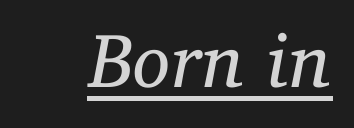
Character widths vary here, with narrow letters taking less room than wide ones. In designer terms, the underline attribute is active on this setting. Look at the tracking — it's just the regular setting, nothing added. Would a proofreader flag this as italicized? Yes. No letter is thick-stroked: the sample isn't bold. Unlike a clean sans, this face finishes its strokes with serifs.
